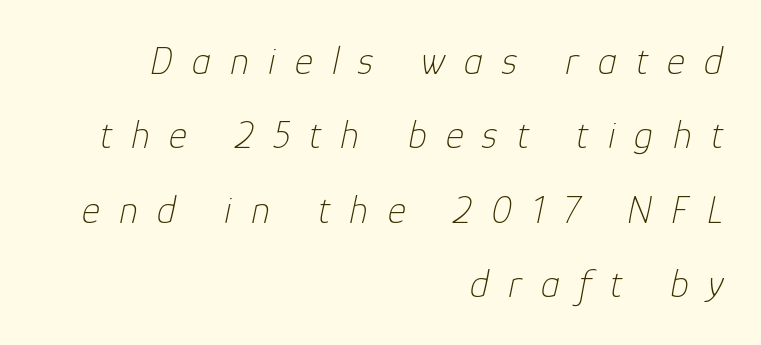
{"italic": "yes", "lean": "right", "slant_degrees": 12, "bold": "no", "weight": "thin", "width": "normal", "stroke_contrast": "low", "x_height": "medium", "monospaced": "no", "underline": "no", "align": "right", "line_spacing": "loose", "line_spacing_ratio": 1.91, "letter_spacing": "wide", "letter_spacing_em": 0.49, "glyph_px": 39}
